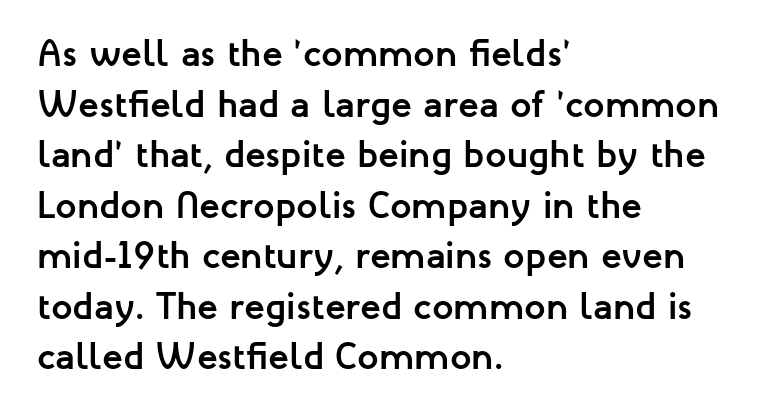
Q: Is the text bold? A: Yes.
Q: Is the text italic (slanted)? A: No, it is upright.
Q: Is the typeface a serif or a sans-serif typeface? A: Sans-serif.
Q: Is the text underlined? A: No.
Q: How is the paragraph aligned? A: Left-aligned.
Q: Is the spacing between letters normal or unusually wide? A: Normal.
Q: Is the spacing between lines tight, normal or loose? A: Normal.
Q: Width (condensed, normal, or wide)? A: Normal.
Q: Stroke contrast? A: Low.
Q: x-height? A: Medium.
Q: Monospaced? A: No.
